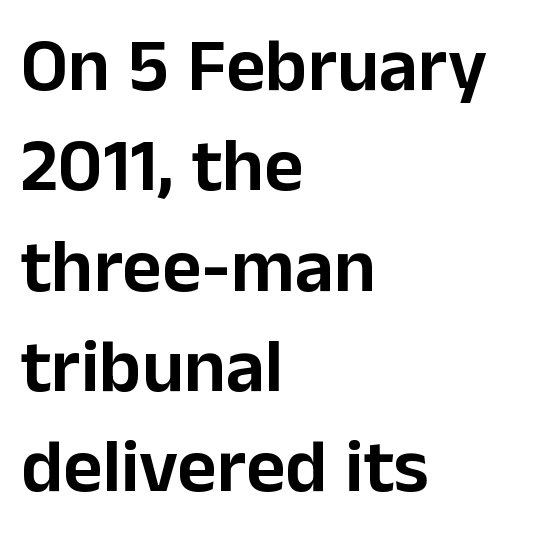
Nope, no serifs anywhere on these letters. The string is rendered with underlining switched off. The designer left line spacing at the default. The paragraph shown leans on its left margin. Rendered with straight, roman letterforms. Words appear dense and cohesive because spacing is normal.
